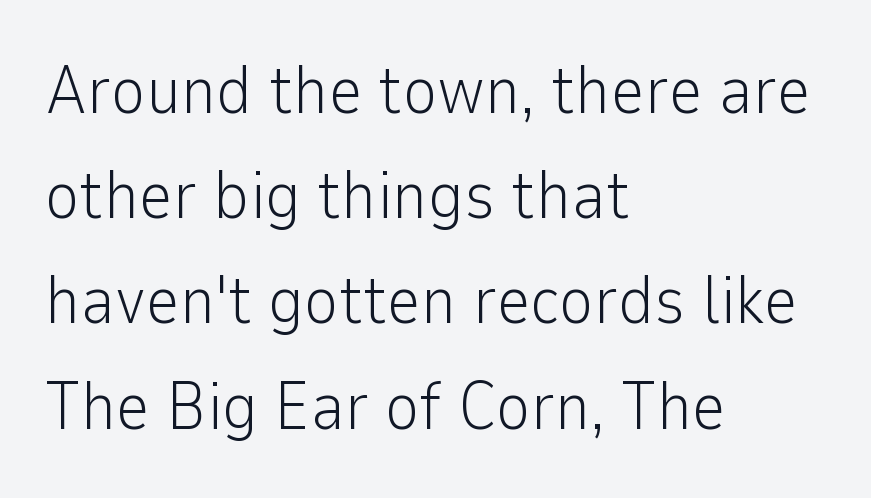
Line spacing here is normal. The passage shown is not bold in any degree. Every character sits straight up, as roman type does. The rendering anchors every line to the left-hand side.
